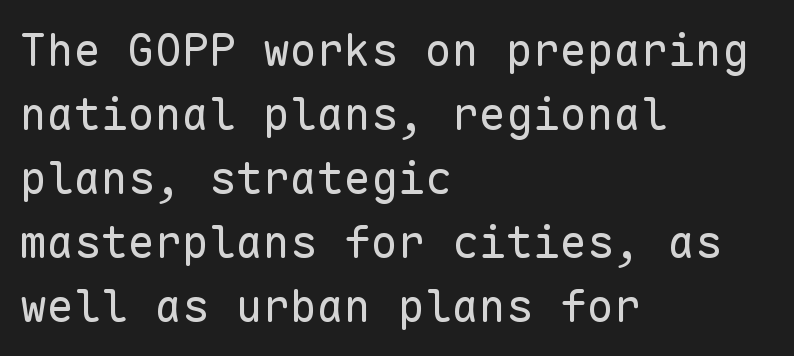
{"serif": "no", "italic": "no", "bold": "no", "weight": "regular", "width": "normal", "stroke_contrast": "low", "x_height": "medium", "monospaced": "yes", "underline": "no", "align": "left", "line_spacing": "normal", "line_spacing_ratio": 1.42, "letter_spacing": "normal", "letter_spacing_em": 0.0, "glyph_px": 45}
